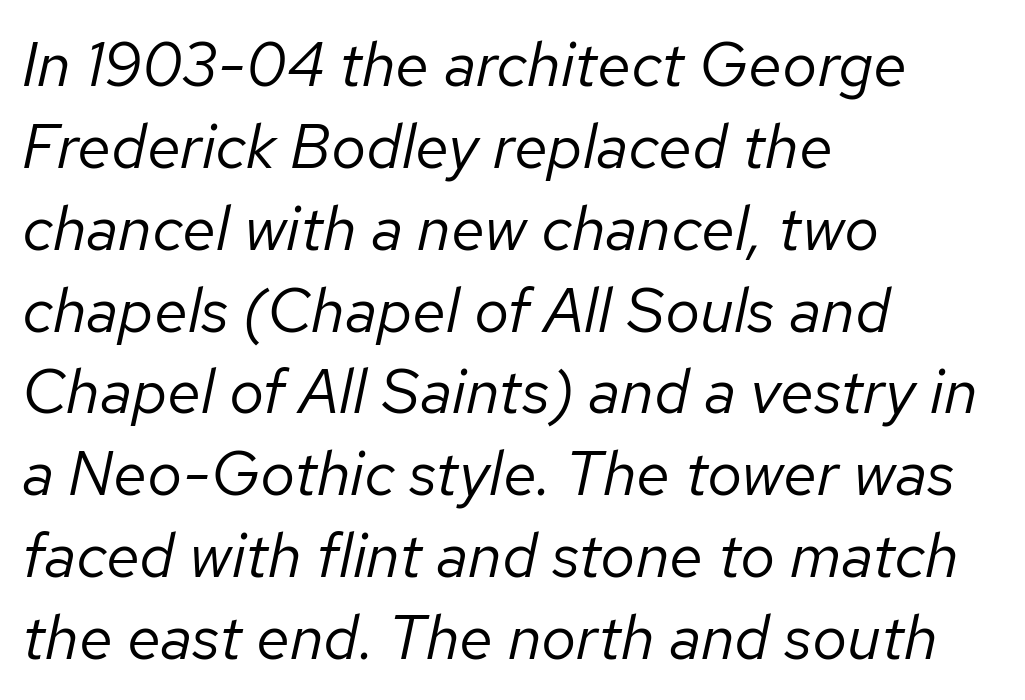
Q: Is the text bold? A: No.
Q: Is the text italic (slanted)? A: Yes, it leans right by about 12 degrees.
Q: Is the text underlined? A: No.
Q: How is the paragraph aligned? A: Left-aligned.
Q: Is the spacing between letters normal or unusually wide? A: Normal.
Q: Is the spacing between lines tight, normal or loose? A: Normal.
Q: Width (condensed, normal, or wide)? A: Normal.
Q: Stroke contrast? A: Low.
Q: x-height? A: Medium.
Q: Monospaced? A: No.
